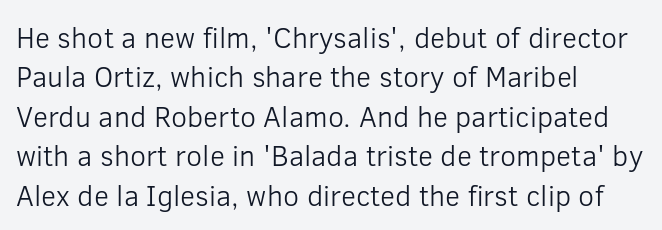
The image shows 29 px light sans-serif type, upright; set left-aligned, normal line spacing (1.36x), normal letter spacing, not underlined; low stroke contrast and a medium x-height.
